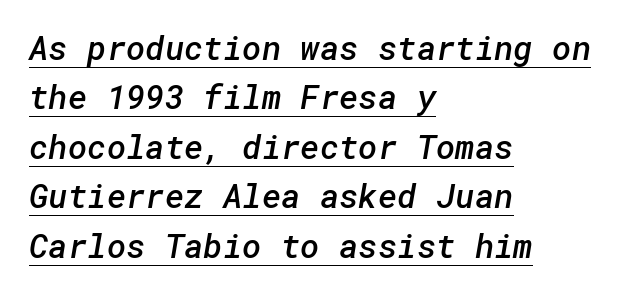
Q: Is the text bold? A: Semi-bold.
Q: Is the typeface a serif or a sans-serif typeface? A: Sans-serif.
Q: Is the text underlined? A: Yes.
Q: How is the paragraph aligned? A: Left-aligned.
Q: Is the spacing between letters normal or unusually wide? A: Normal.
Q: Is the spacing between lines tight, normal or loose? A: Normal.
Q: Width (condensed, normal, or wide)? A: Normal.
Q: Stroke contrast? A: Low.
Q: x-height? A: Medium.
